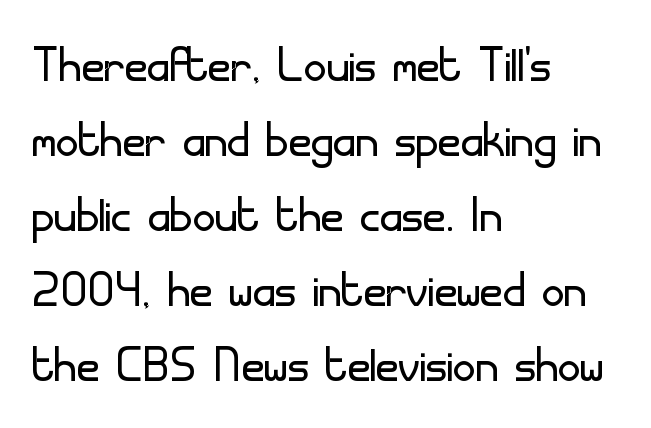
Q: Is the text bold? A: No.
Q: Is the text italic (slanted)? A: No, it is upright.
Q: Is the typeface a serif or a sans-serif typeface? A: Sans-serif.
Q: Is the text underlined? A: No.
Q: How is the paragraph aligned? A: Left-aligned.
Q: Is the spacing between letters normal or unusually wide? A: Normal.
Q: Width (condensed, normal, or wide)? A: Normal.
Q: Stroke contrast? A: Low.
Q: x-height? A: Small.
Q: Monospaced? A: No.
